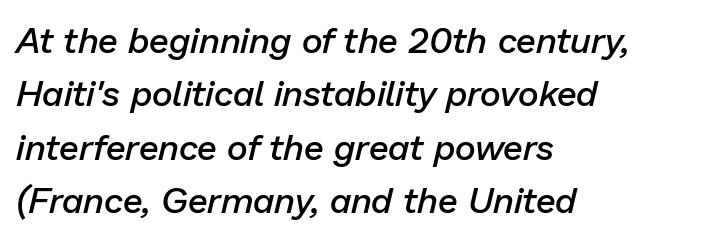
The image shows 36 px semibold type, italic (leaning right); set left-aligned, normal line spacing (1.48x), normal letter spacing, not underlined; low stroke contrast and a medium x-height.
